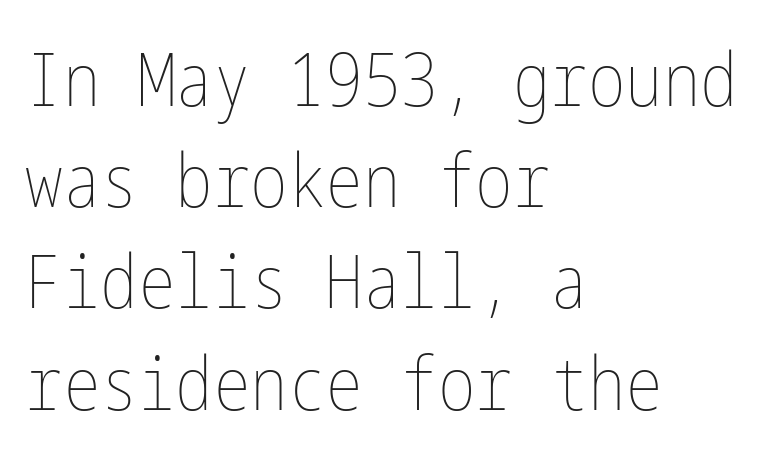
The image shows 75 px thin, condensed type, upright; set left-aligned, normal line spacing (1.35x), normal letter spacing, not underlined; low stroke contrast and a medium x-height.
